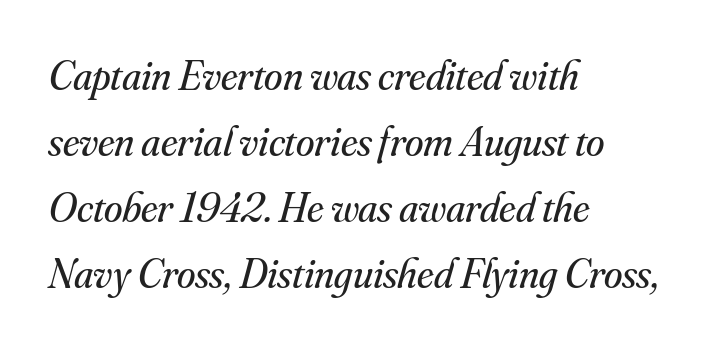
Q: Is the text bold? A: No.
Q: Is the text italic (slanted)? A: Yes, it leans right by about 16 degrees.
Q: Is the typeface a serif or a sans-serif typeface? A: Serif.
Q: Is the text underlined? A: No.
Q: How is the paragraph aligned? A: Left-aligned.
Q: Is the spacing between letters normal or unusually wide? A: Normal.
Q: Is the spacing between lines tight, normal or loose? A: Normal.
Q: Width (condensed, normal, or wide)? A: Normal.
Q: Stroke contrast? A: Medium.
Q: x-height? A: Small.
Q: Monospaced? A: No.
